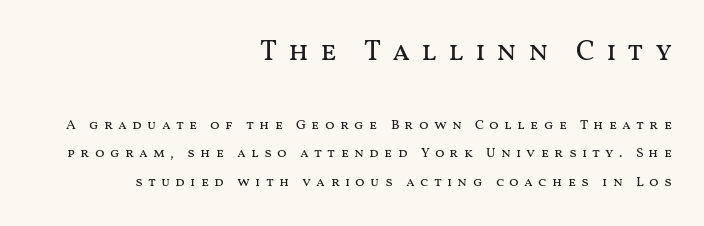
The initial chunk of copy outweighs the following chunk in type size. The passage shown is not underscored anywhere. Here the designer chose a conventional face with non-uniform glyph widths. The rag falls on the left side of this text block. Loosely led — the rows are spread out.
